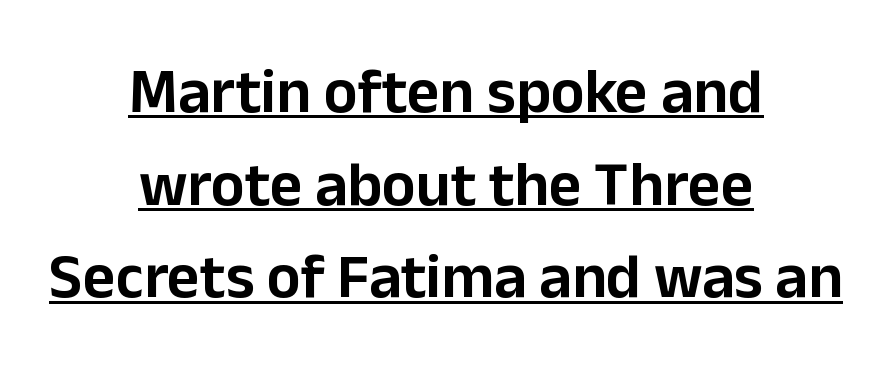
The image shows 63 px sans-serif type, upright; set centered, normal line spacing (1.47x), normal letter spacing, underlined; low stroke contrast and a medium x-height.
